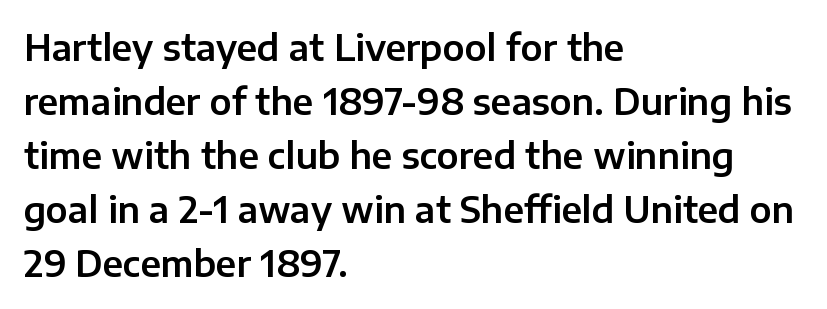
{"serif": "no", "italic": "no", "width": "normal", "stroke_contrast": "low", "x_height": "medium", "monospaced": "no", "underline": "no", "align": "left", "line_spacing": "normal", "line_spacing_ratio": 1.54, "letter_spacing": "normal", "letter_spacing_em": 0.0, "glyph_px": 35}
